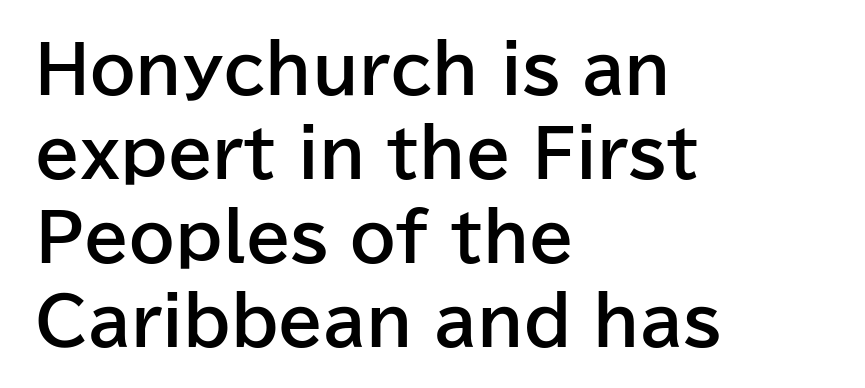
Typesetter's note: full bold, strokes at maximum text heaviness. The characters display no serif detailing; their extremities are plain. The paragraph has a hard left edge and a soft right edge. The space between consecutive lines is moderate.
